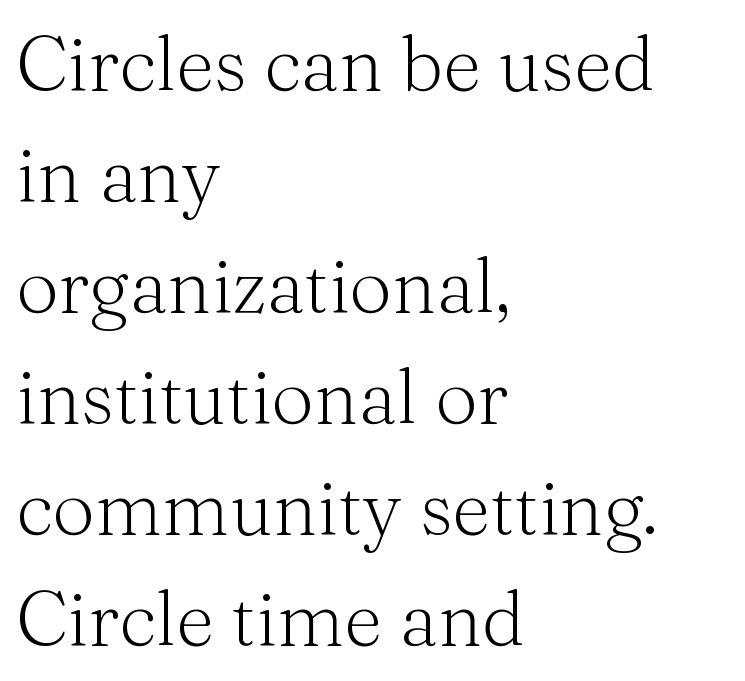
{"serif": "yes", "italic": "no", "bold": "no", "weight": "light", "width": "normal", "stroke_contrast": "medium", "x_height": "medium", "monospaced": "no", "underline": "no", "align": "left", "line_spacing": "normal", "line_spacing_ratio": 1.48, "letter_spacing": "normal", "letter_spacing_em": 0.0, "glyph_px": 75}
